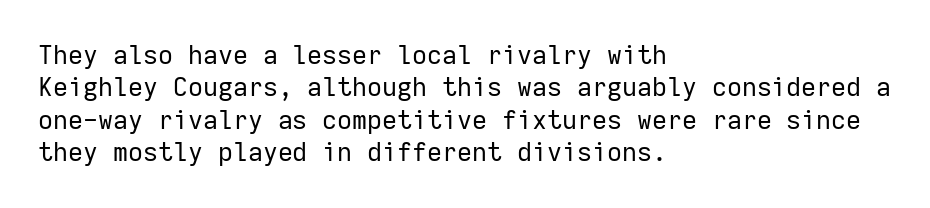
Q: Is the text bold? A: No.
Q: Is the text italic (slanted)? A: No, it is upright.
Q: Is the text underlined? A: No.
Q: How is the paragraph aligned? A: Left-aligned.
Q: Is the spacing between letters normal or unusually wide? A: Normal.
Q: Is the spacing between lines tight, normal or loose? A: Normal.
